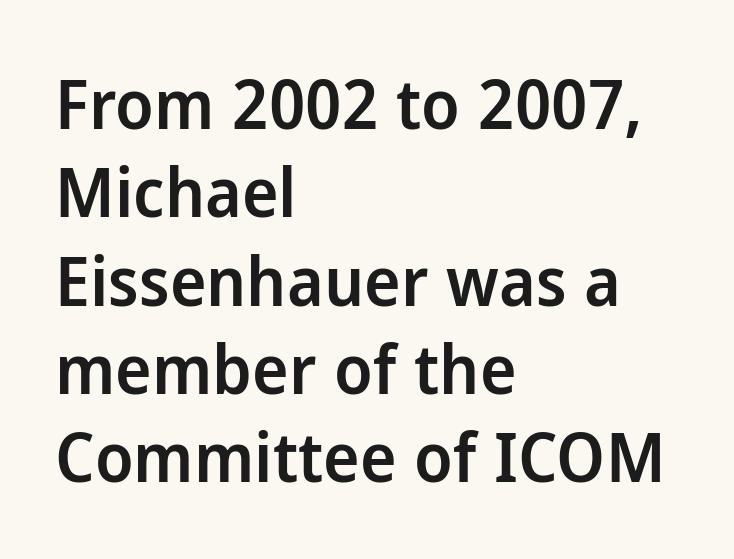
Q: Is the text bold? A: Semi-bold.
Q: Is the text italic (slanted)? A: No, it is upright.
Q: Is the typeface a serif or a sans-serif typeface? A: Sans-serif.
Q: Is the text underlined? A: No.
Q: How is the paragraph aligned? A: Left-aligned.
Q: Is the spacing between letters normal or unusually wide? A: Normal.
Q: Is the spacing between lines tight, normal or loose? A: Normal.
Q: Width (condensed, normal, or wide)? A: Normal.
Q: Stroke contrast? A: Low.
Q: x-height? A: Medium.
Q: Monospaced? A: No.
